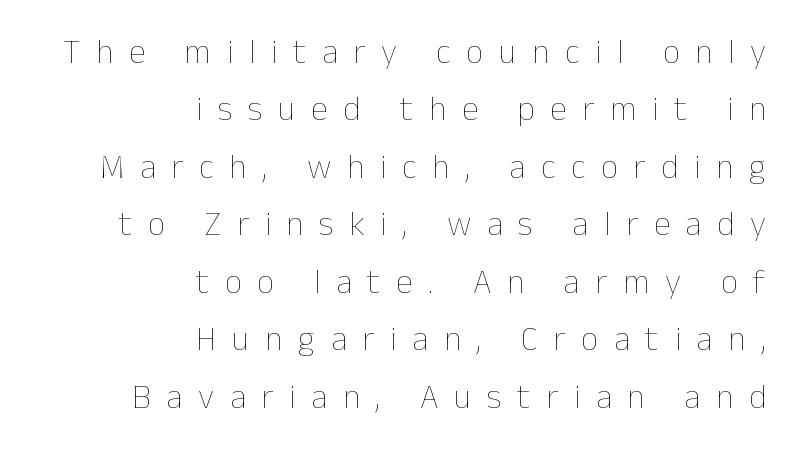
{"italic": "no", "bold": "no", "weight": "thin", "width": "normal", "stroke_contrast": "low", "x_height": "medium", "monospaced": "no", "underline": "no", "align": "right", "line_spacing": "normal", "line_spacing_ratio": 1.69, "letter_spacing": "wide", "letter_spacing_em": 0.46, "glyph_px": 34}
